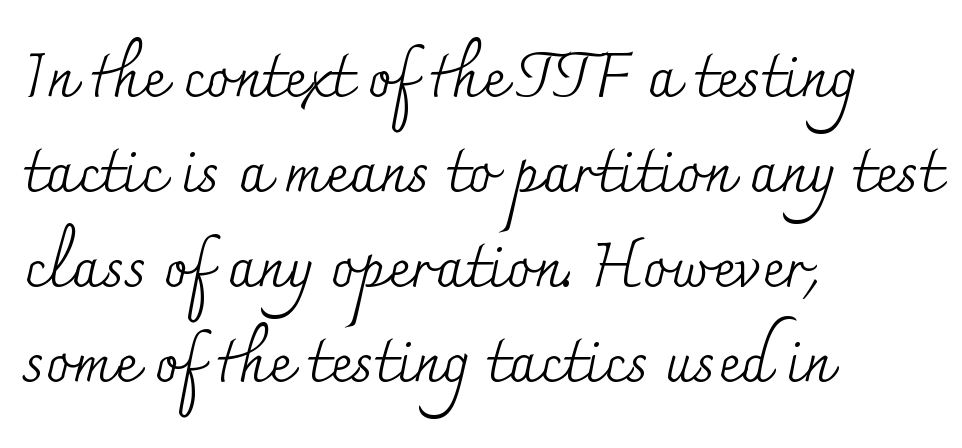
Evenly set lines give the paragraph a standard silhouette. Leftover space on each line is placed entirely after the last word. Note the varied advance widths — an 'i' is clearly narrower than an 'm'. Stroke mass is kept to a normal reading level or below. Bare-footed words on every line.
